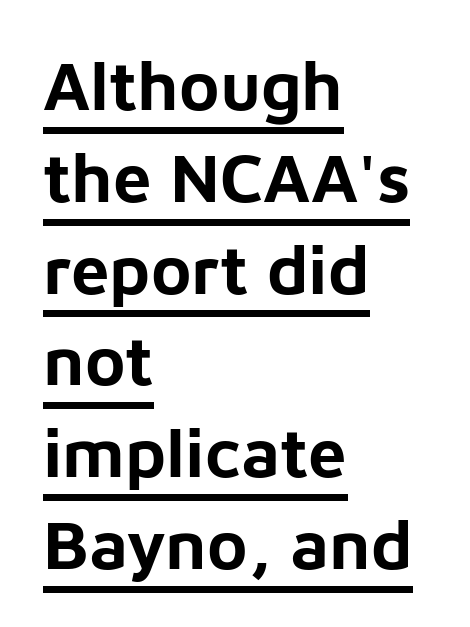
The image shows 69 px bold sans-serif type, upright; set left-aligned, normal line spacing (1.33x), normal letter spacing, underlined; low stroke contrast and a medium x-height.
